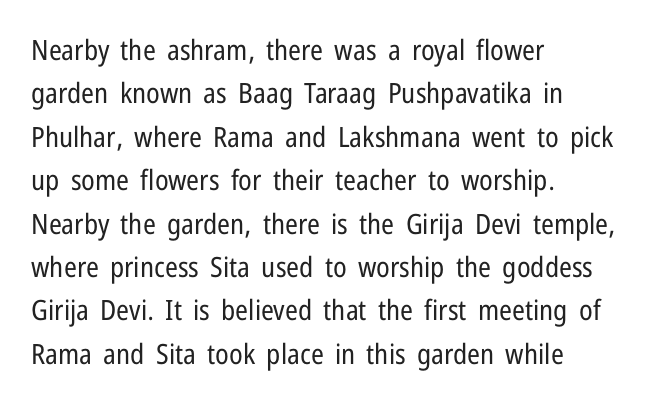
{"serif": "no", "italic": "no", "bold": "no", "weight": "regular", "width": "condensed", "stroke_contrast": "low", "x_height": "medium", "monospaced": "no", "underline": "no", "align": "left", "line_spacing": "normal", "line_spacing_ratio": 1.55, "letter_spacing": "normal", "letter_spacing_em": 0.0, "glyph_px": 28}
